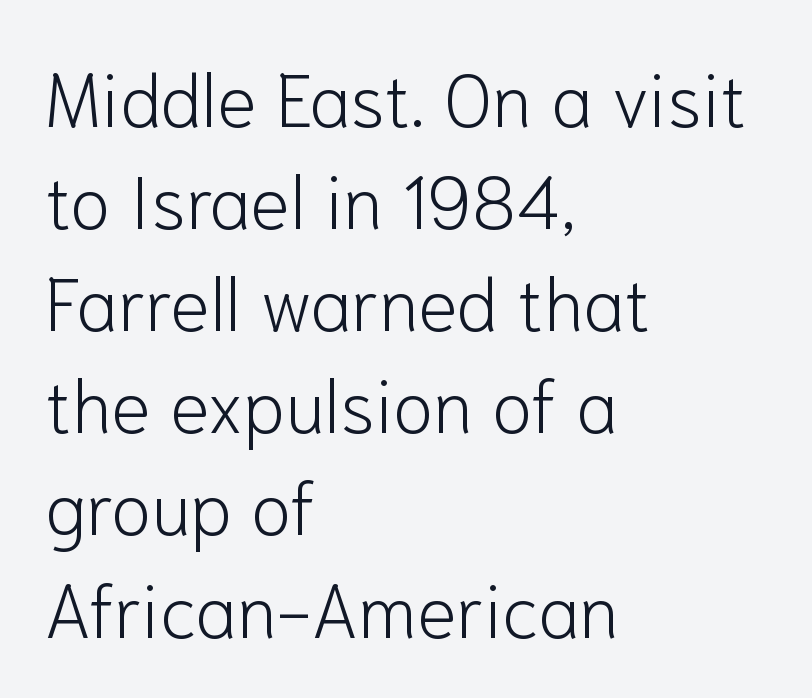
Q: Is the text bold? A: No.
Q: Is the text italic (slanted)? A: No, it is upright.
Q: Is the typeface a serif or a sans-serif typeface? A: Sans-serif.
Q: Is the text underlined? A: No.
Q: How is the paragraph aligned? A: Left-aligned.
Q: Is the spacing between letters normal or unusually wide? A: Normal.
Q: Is the spacing between lines tight, normal or loose? A: Normal.
Q: Width (condensed, normal, or wide)? A: Normal.
Q: Stroke contrast? A: Low.
Q: x-height? A: Medium.
Q: Monospaced? A: No.
